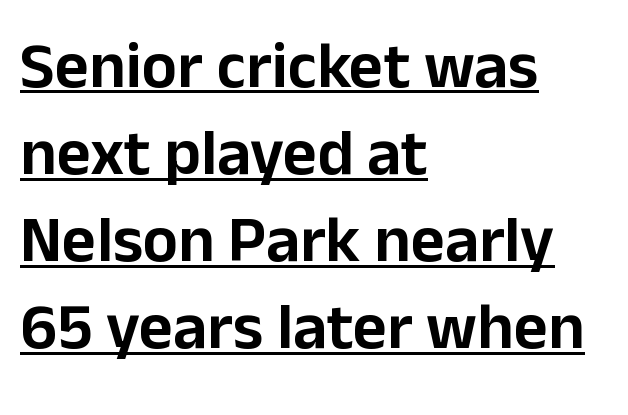
{"serif": "no", "italic": "no", "width": "normal", "stroke_contrast": "low", "x_height": "medium", "monospaced": "no", "underline": "yes", "align": "left", "line_spacing": "normal", "line_spacing_ratio": 1.32, "letter_spacing": "normal", "letter_spacing_em": 0.0, "glyph_px": 66}
